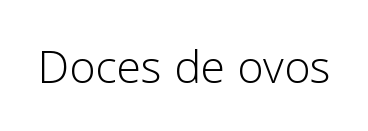
The text was rendered using a sans face with plain stroke endings. Tracking value appears to be zero — textbook default spacing. The cut favours lightness, reaching ordinary text weight at its darkest. This is the regular roman posture of the typeface. Spacing verdict: proportional, widths tailored to each character.
